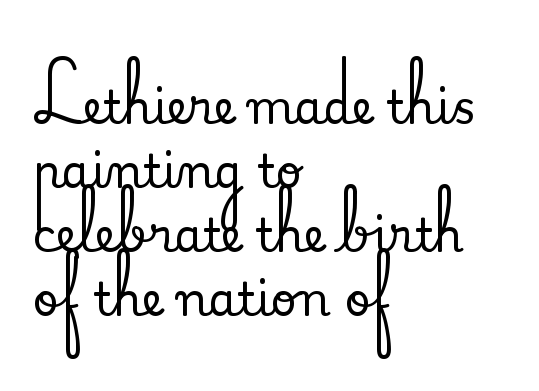
Designer's note — italics off, roman on. The passage shown is typed in a proportional face where columns would drift. Glyph-to-glyph distance matches everyday printed text. The passage is arranged the way most books set body copy — flush left. Serif or sans? Serif — the stroke terminals have little feet.
